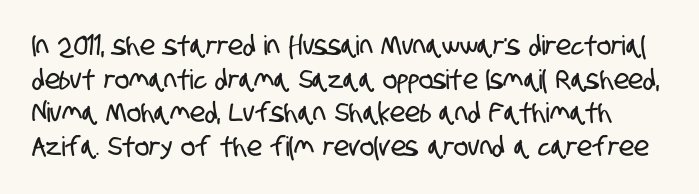
Q: Is the text underlined? A: No.
Q: Is the spacing between letters normal or unusually wide? A: Normal.
Q: Is the spacing between lines tight, normal or loose? A: Normal.
